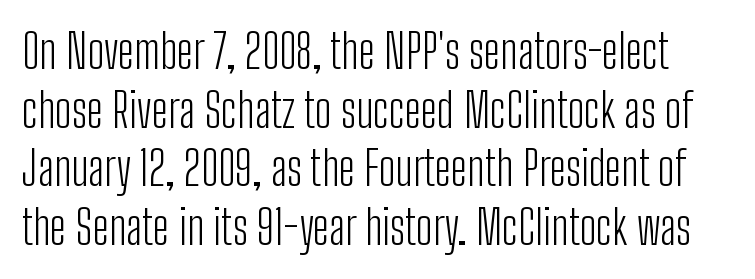
Q: Is the text bold? A: No.
Q: Is the text italic (slanted)? A: No, it is upright.
Q: Is the typeface a serif or a sans-serif typeface? A: Sans-serif.
Q: Is the text underlined? A: No.
Q: Is the spacing between letters normal or unusually wide? A: Normal.
Q: Is the spacing between lines tight, normal or loose? A: Normal.
Q: Width (condensed, normal, or wide)? A: Condensed.
Q: Stroke contrast? A: Low.
Q: x-height? A: Medium.
Q: Monospaced? A: No.
